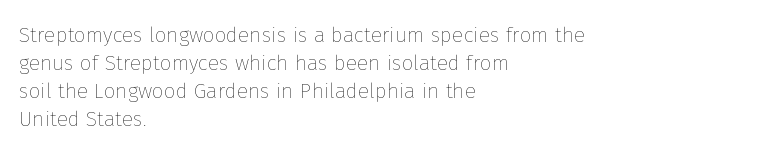
Visually the block forms a straight wall on the left and a jagged coastline on the right. Style check: upright. Bold? No — there's no thickening of the strokes. Notice how descenders clear the ascenders below comfortably — that's standard leading. Each word holds together tightly as a unit, with standard inter-letter gaps.
